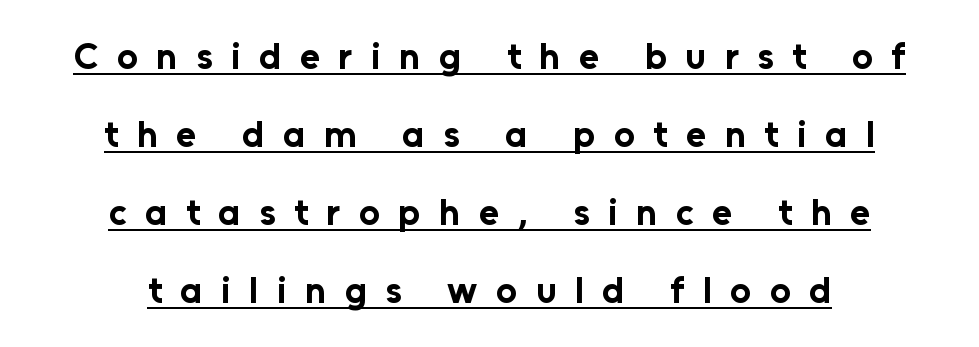
Q: Is the text bold? A: Yes.
Q: Is the text italic (slanted)? A: No, it is upright.
Q: Is the typeface a serif or a sans-serif typeface? A: Sans-serif.
Q: Is the text underlined? A: Yes.
Q: How is the paragraph aligned? A: Centered.
Q: Is the spacing between letters normal or unusually wide? A: Unusually wide.
Q: Is the spacing between lines tight, normal or loose? A: Loose.
Q: Width (condensed, normal, or wide)? A: Normal.
Q: Stroke contrast? A: Low.
Q: x-height? A: Medium.
Q: Monospaced? A: No.
